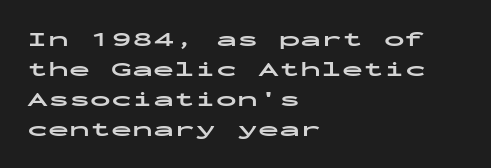
The font's upright variant was chosen for this text. These lines keep a tight, regular rhythm from letter to letter. Notice how thick the strokes are: this is what a full bold looks like. These lines sit exactly where default settings would place them.
